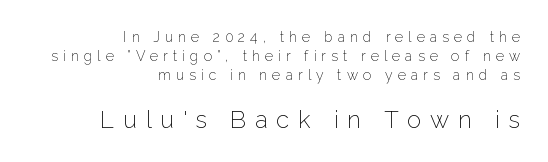
A student would notice the bottom passage is typeset larger than what precedes it. Italic? Not at all — the glyphs are vertical. All the whitespace from short lines collects on the left. Bare-footed words on every line.
